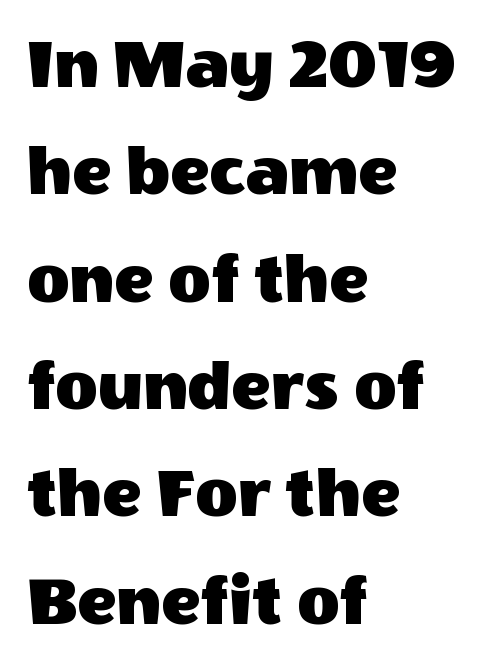
Here the designer chose a conventional face with non-uniform glyph widths. Regarding serifs, this sample does without them. Notice how the stems are strictly vertical — no italics here. Which margin do the lines hug? The left one — the right edge is uneven. Descenders hang freely into open space.
